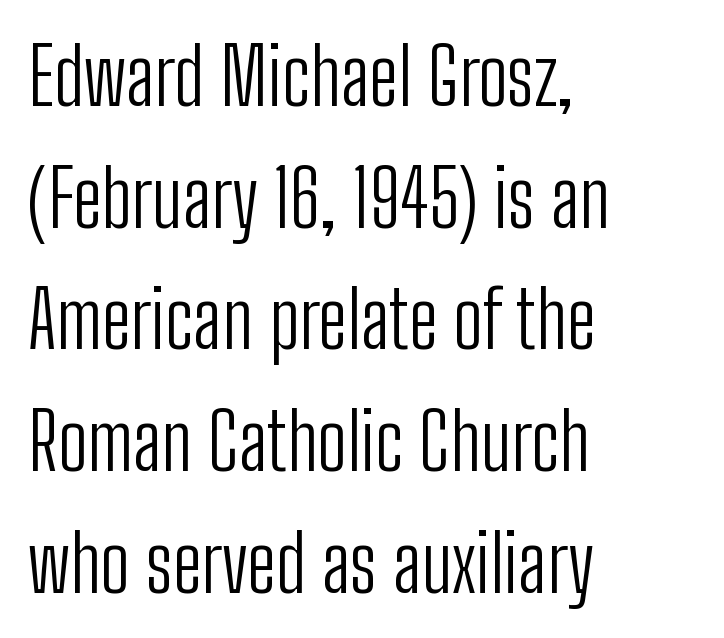
Q: Is the text bold? A: No.
Q: Is the text italic (slanted)? A: No, it is upright.
Q: Is the typeface a serif or a sans-serif typeface? A: Sans-serif.
Q: Is the text underlined? A: No.
Q: How is the paragraph aligned? A: Left-aligned.
Q: Is the spacing between letters normal or unusually wide? A: Normal.
Q: Is the spacing between lines tight, normal or loose? A: Normal.
Q: Width (condensed, normal, or wide)? A: Condensed.
Q: Stroke contrast? A: Low.
Q: x-height? A: Medium.
Q: Monospaced? A: No.
